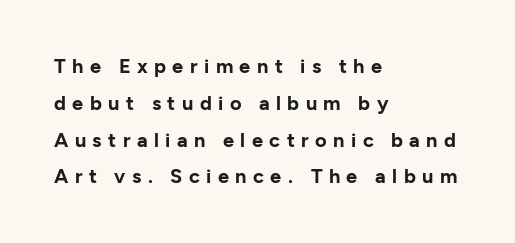
{"italic": "no", "bold": "yes", "underline": "no", "align": "left", "line_spacing_ratio": 1.84, "letter_spacing": "wide", "letter_spacing_em": 0.32, "glyph_px": 20}
